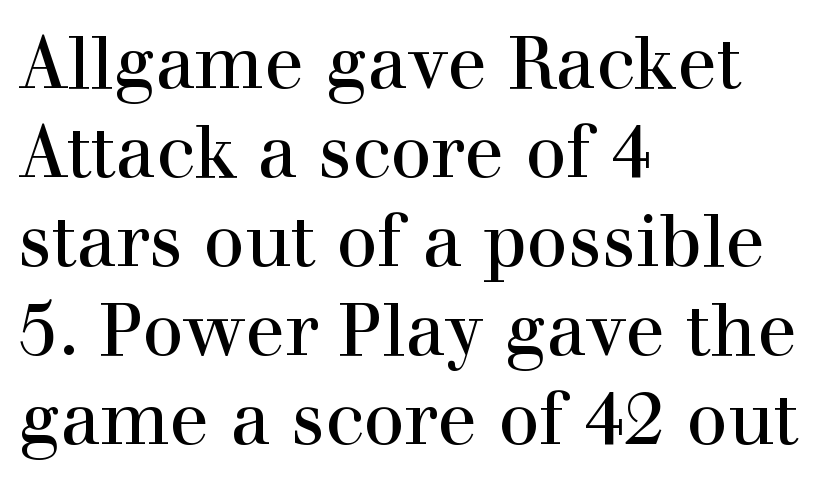
The image shows 73 px serif type, upright; set left-aligned, line spacing 1.22x, normal letter spacing, not underlined; a medium x-height.
